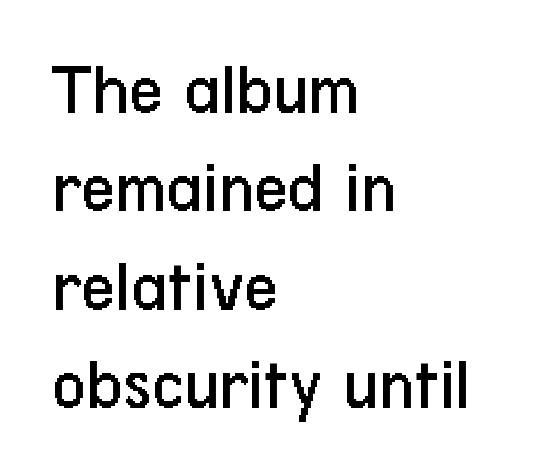
Q: Is the text bold? A: No.
Q: Is the text italic (slanted)? A: No, it is upright.
Q: Is the typeface a serif or a sans-serif typeface? A: Sans-serif.
Q: Is the text underlined? A: No.
Q: How is the paragraph aligned? A: Left-aligned.
Q: Is the spacing between letters normal or unusually wide? A: Normal.
Q: Is the spacing between lines tight, normal or loose? A: Normal.
Q: Width (condensed, normal, or wide)? A: Condensed.
Q: Stroke contrast? A: Low.
Q: x-height? A: Medium.
Q: Monospaced? A: No.
